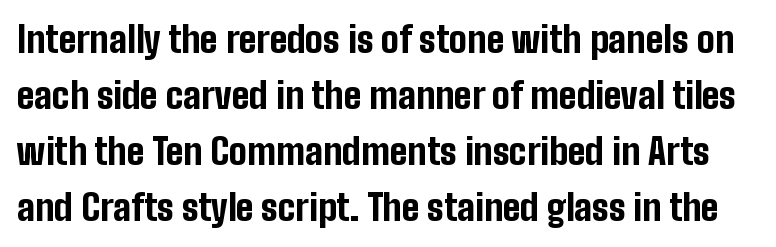
The image shows 36 px bold, condensed sans-serif type, upright; set normal line spacing (1.56x), normal letter spacing, not underlined; low stroke contrast and a medium x-height.
